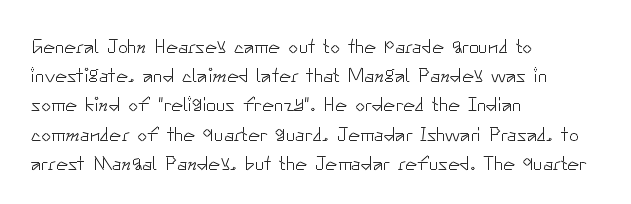
{"italic": "no", "bold": "no", "underline": "no", "align": "left", "line_spacing": "normal", "line_spacing_ratio": 1.46, "letter_spacing": "normal", "letter_spacing_em": 0.0, "glyph_px": 20}
